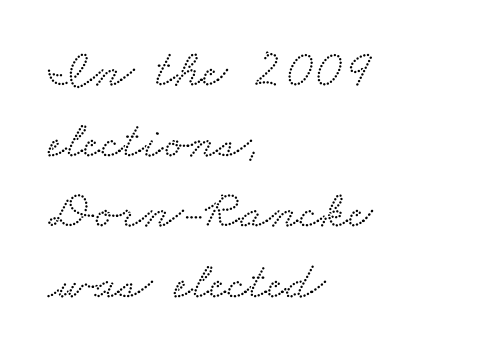
The image shows 54 px wide type; set left-aligned, normal line spacing (1.31x), normal letter spacing, not underlined; low stroke contrast and a small x-height.
